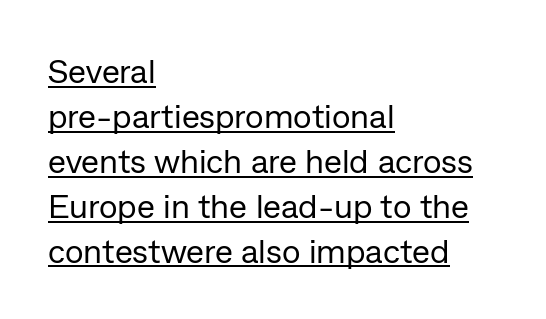
Unlike italic type, these characters show no tilt at all. Think of a printed novel: that variable character pitch is what you see here. Letterform terminals end flat and unadorned throughout the passage. How would I describe the line gaps? Plain and ordinary. Does extra space separate the letters? No, they use regular spacing. Caption: lettering with a line underneath.
